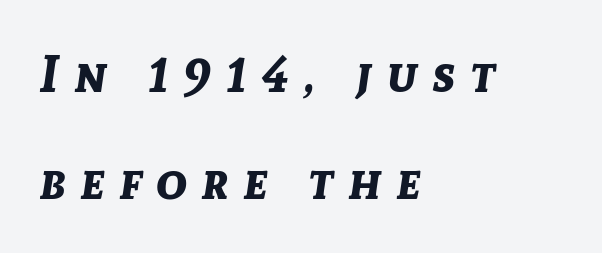
{"italic": "yes", "lean": "right", "slant_degrees": 8, "bold": "yes", "weight": "bold", "width": "normal", "stroke_contrast": "low", "x_height": "medium", "monospaced": "no", "underline": "no", "align": "left", "line_spacing": "loose", "line_spacing_ratio": 2.09, "letter_spacing": "wide", "letter_spacing_em": 0.29, "glyph_px": 51}
